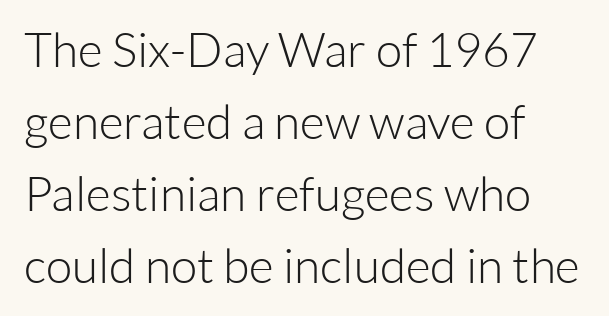
Nope, not italic — everything's standing straight. The glyphs in this specimen are sans serif. Stem width sits at or under what a default text font uses. Each line starts at the same left margin while the right side varies. The passage shown is typed in a proportional face where columns would drift.
